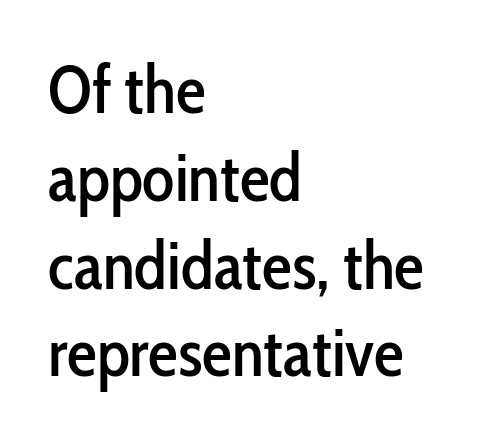
Is the block centered? No — it sits flush against the left margin. The strip under each line holds only bare page. Normally led — the rows are evenly, conventionally spaced. The gaps between neighbouring characters are ordinary and unremarkable. Varying glyph widths throughout — classic text-font behaviour. Designer's note — italics off, roman on.
